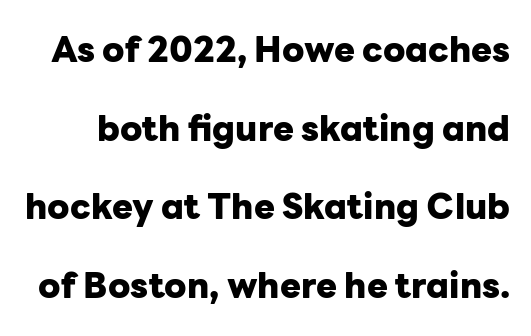
The line-height multiplier appears high, well above default. When letters stand straight like this, we call the style roman or upright. A bare baseline throughout the passage. This sample has the flowing, uneven cadence of proportional lettering. Look at the tracking — it's just the regular setting, nothing added.
